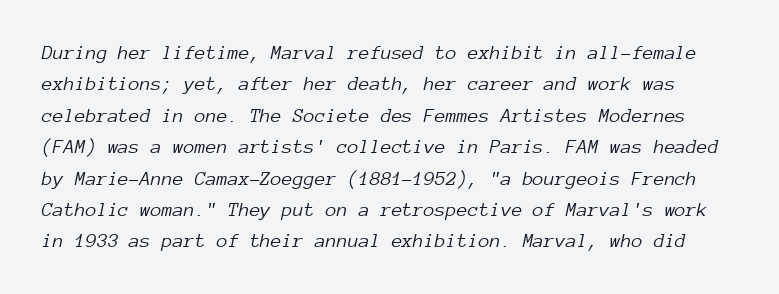
The image shows 20 px text type, italic (leaning right); set normal line spacing (1.57x), normal letter spacing, not underlined.
